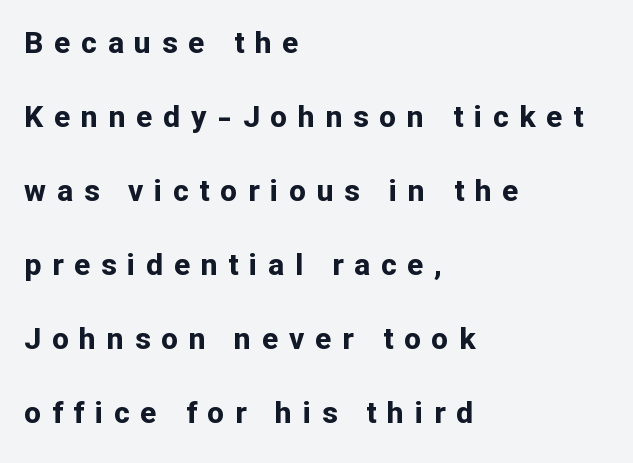
The rendering inserts visible extra space after every character. How would I describe the line gaps? Wide and relaxed. Bare-footed words on every line. The letters are bold, with thick, heavy strokes.
